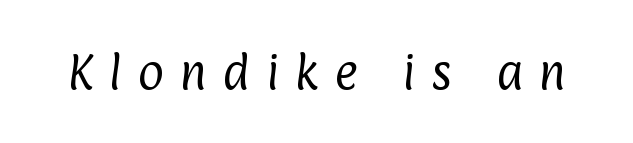
This is not heavy type; no bold has been used. Students, note that the glyphs here are deliberately spaced far apart. This rendering features lettering with no underline. In terms of letterform style, serifs are entirely absent. A typesetter would call this proportional, since set widths differ per character.
